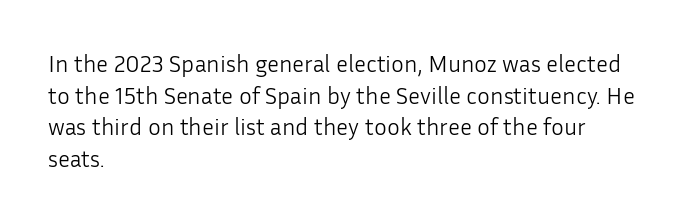
Q: Is the text bold? A: No.
Q: Is the text italic (slanted)? A: No, it is upright.
Q: Is the text underlined? A: No.
Q: How is the paragraph aligned? A: Left-aligned.
Q: Is the spacing between letters normal or unusually wide? A: Normal.
Q: Is the spacing between lines tight, normal or loose? A: Normal.
